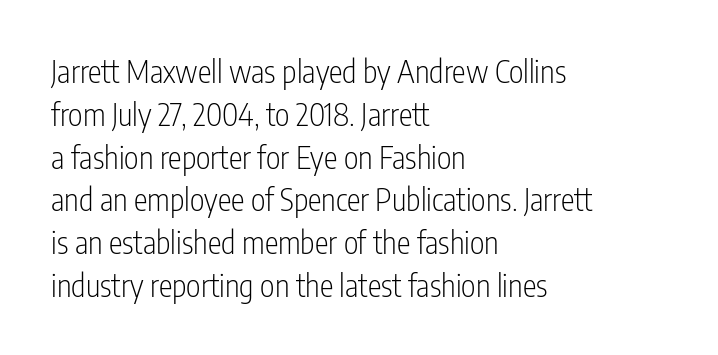
The image shows 31 px light, condensed sans-serif type, upright; set left-aligned, normal line spacing (1.38x), normal letter spacing, not underlined; low stroke contrast and a medium x-height.
